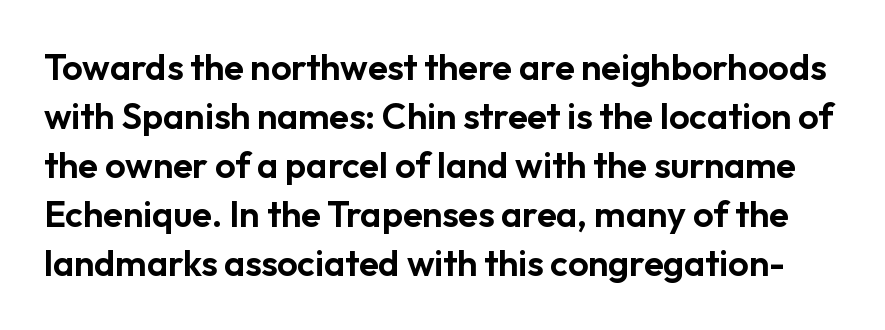
The image shows 36 px sans-serif type, upright; set normal line spacing (1.36x), normal letter spacing, not underlined; low stroke contrast and a medium x-height.
